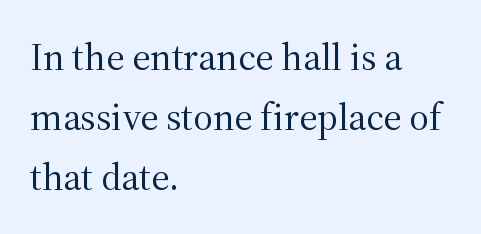
Q: Is the text bold? A: No.
Q: Is the text italic (slanted)? A: No, it is upright.
Q: Is the typeface a serif or a sans-serif typeface? A: Serif.
Q: Is the text underlined? A: No.
Q: How is the paragraph aligned? A: Left-aligned.
Q: Is the spacing between letters normal or unusually wide? A: Normal.
Q: Is the spacing between lines tight, normal or loose? A: Normal.
Q: Width (condensed, normal, or wide)? A: Normal.
Q: Stroke contrast? A: Medium.
Q: x-height? A: Medium.
Q: Monospaced? A: No.
